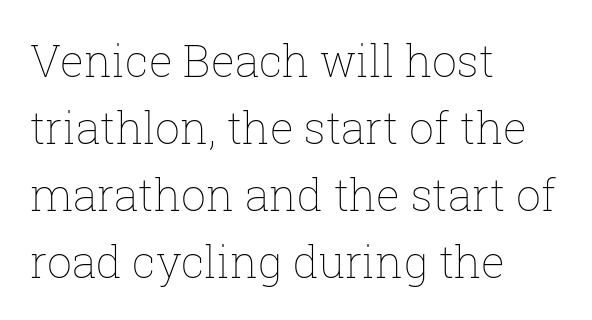
Q: Is the text bold? A: No.
Q: Is the text italic (slanted)? A: No, it is upright.
Q: Is the text underlined? A: No.
Q: How is the paragraph aligned? A: Left-aligned.
Q: Is the spacing between letters normal or unusually wide? A: Normal.
Q: Is the spacing between lines tight, normal or loose? A: Normal.
Q: Width (condensed, normal, or wide)? A: Normal.
Q: Stroke contrast? A: Low.
Q: x-height? A: Medium.
Q: Monospaced? A: No.
